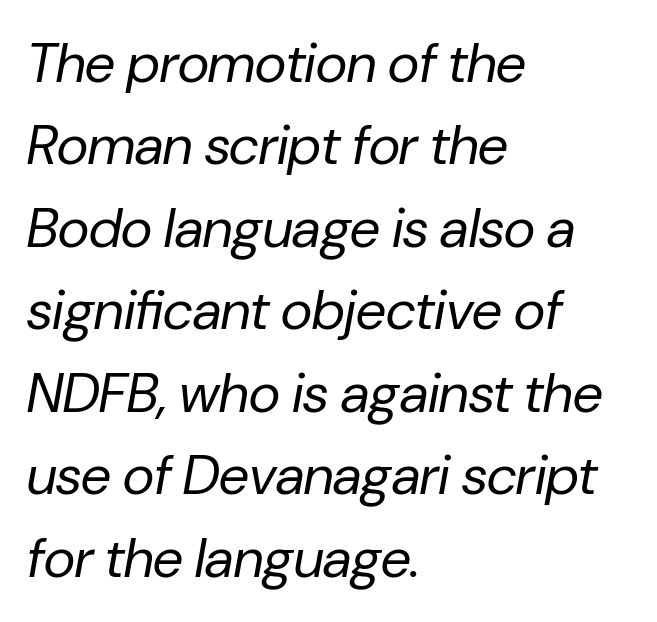
The image shows 55 px regular-weight type, italic (leaning right); set left-aligned, normal line spacing (1.5x), normal letter spacing, not underlined; low stroke contrast and a medium x-height.
